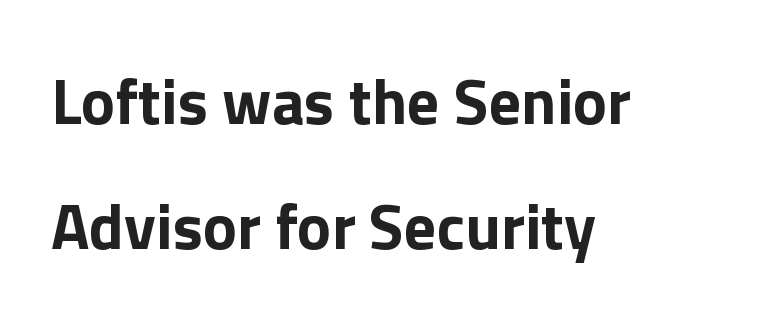
Letter spacing: default. Airy leading. The rag falls on the right side of this text block. Does the lettering tilt? It doesn't — this is upright. You could not count columns in this text — the font is proportionally spaced.
